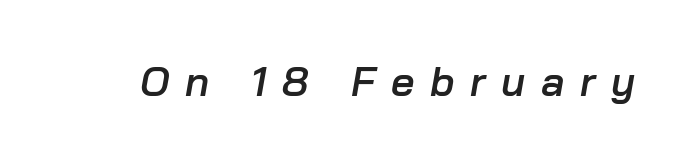
The text carries the slant typical of an italic or oblique font. Spacing verdict: proportional, widths tailored to each character. The strokes are fattened partway — semibold, not bold. Bare-footed words on every line. Does extra space separate the letters? Yes, quite a lot of it.
